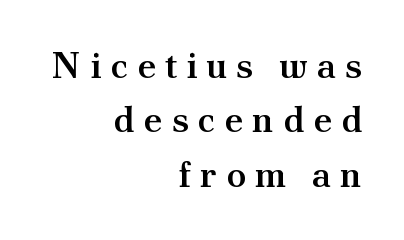
The image shows 36 px semibold serif type, upright; set right-aligned, normal line spacing (1.51x), unusually wide letter spacing (+0.25 em), not underlined; medium stroke contrast and a small x-height.
